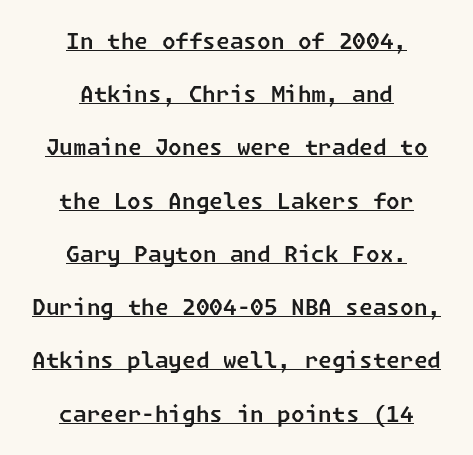
The image shows 22 px text type; set centered, loose line spacing (2.42x), normal letter spacing, underlined.
